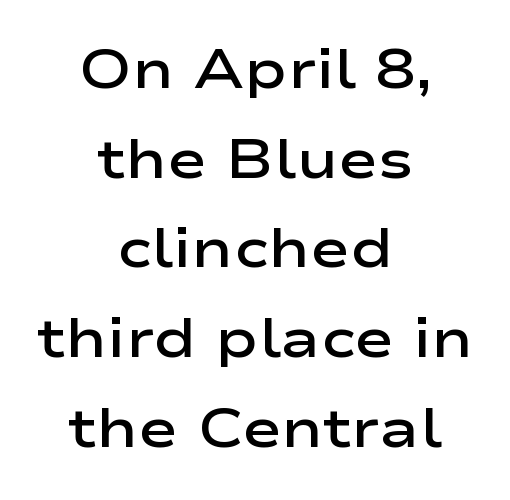
The gap between lines stays unmarked. The rendering uses a moderate line-height, typical for paragraphs. The letters carry no serifs — their stems end cleanly without finishing strokes. Posture: straight, roman, zero tilt.
